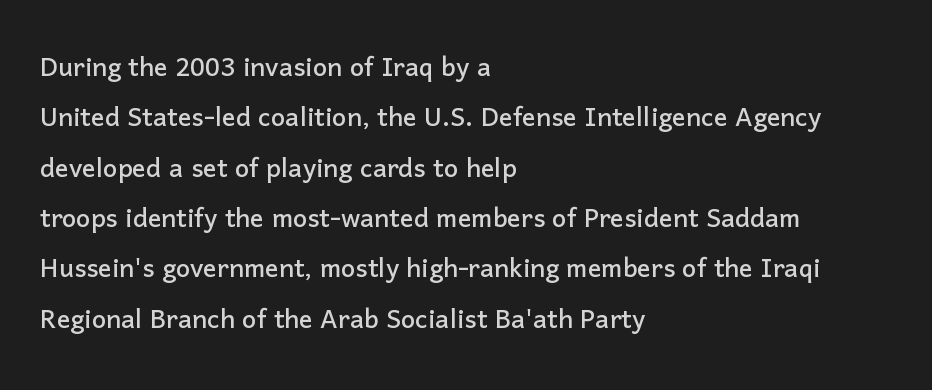
The glyphs in this specimen are sans serif. These lines stack with their left ends in a neat column. Clear beneath every line of the passage. This is roman type, the default non-slanted kind.
